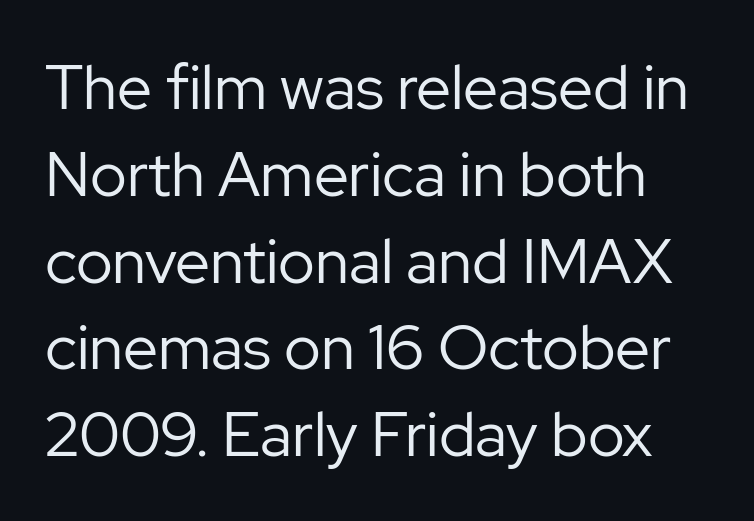
Q: Is the text bold? A: No.
Q: Is the text italic (slanted)? A: No, it is upright.
Q: Is the typeface a serif or a sans-serif typeface? A: Sans-serif.
Q: Is the text underlined? A: No.
Q: Is the spacing between letters normal or unusually wide? A: Normal.
Q: Is the spacing between lines tight, normal or loose? A: Normal.
Q: Width (condensed, normal, or wide)? A: Normal.
Q: Stroke contrast? A: Low.
Q: x-height? A: Medium.
Q: Monospaced? A: No.
